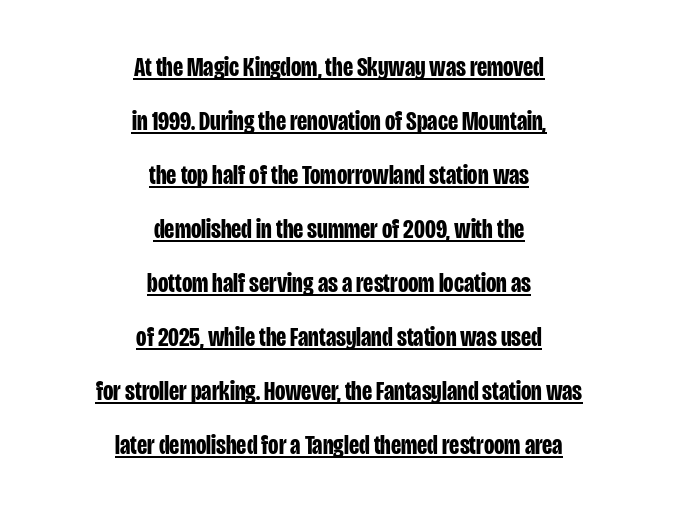
Q: Is the text bold? A: Yes.
Q: Is the text italic (slanted)? A: No, it is upright.
Q: Is the text underlined? A: Yes.
Q: How is the paragraph aligned? A: Centered.
Q: Is the spacing between letters normal or unusually wide? A: Normal.
Q: Is the spacing between lines tight, normal or loose? A: Loose.
